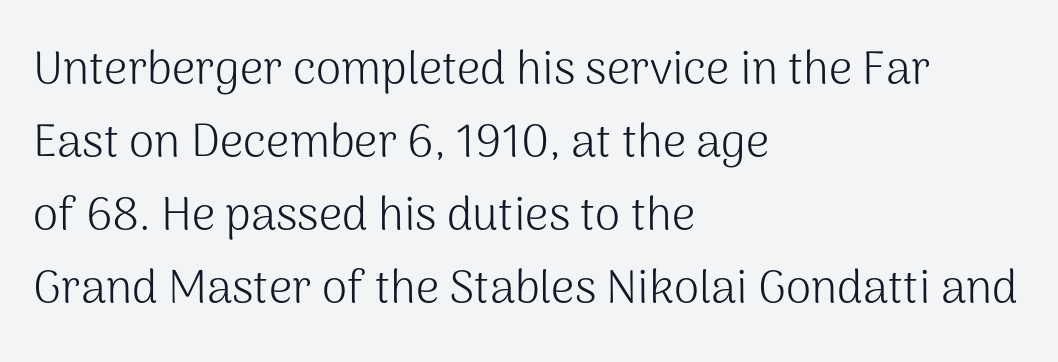
The image shows 46 px light sans-serif type, upright; set left-aligned, normal line spacing (1.59x), normal letter spacing, not underlined; medium stroke contrast and a medium x-height.
